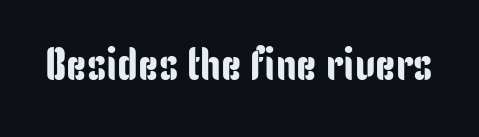
Q: Is the text italic (slanted)? A: No, it is upright.
Q: Is the typeface a serif or a sans-serif typeface? A: Sans-serif.
Q: Is the text underlined? A: No.
Q: Is the spacing between letters normal or unusually wide? A: Normal.
Q: Width (condensed, normal, or wide)? A: Condensed.
Q: Stroke contrast? A: Low.
Q: x-height? A: Medium.
Q: Monospaced? A: No.
